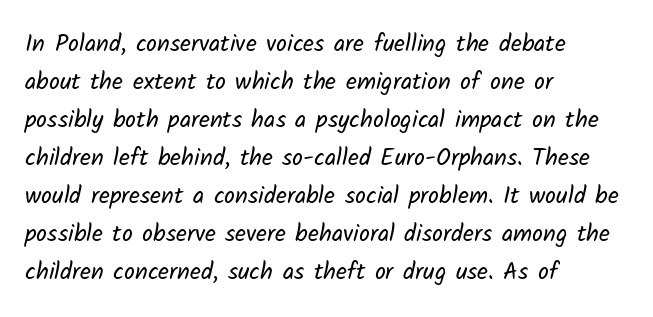
Q: Is the text bold? A: No.
Q: Is the text underlined? A: No.
Q: How is the paragraph aligned? A: Left-aligned.
Q: Is the spacing between letters normal or unusually wide? A: Normal.
Q: Is the spacing between lines tight, normal or loose? A: Normal.
